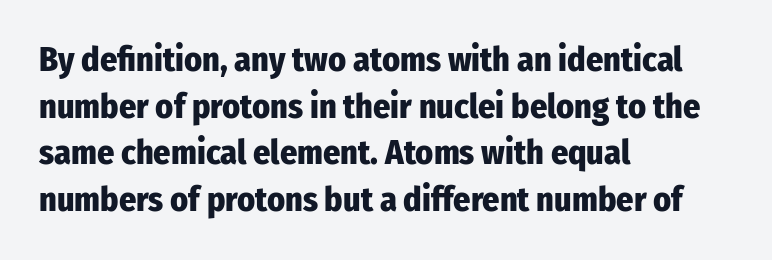
The image shows 34 px heavy, condensed sans-serif type, upright; set left-aligned, normal line spacing (1.37x), normal letter spacing, not underlined; low stroke contrast and a medium x-height.
